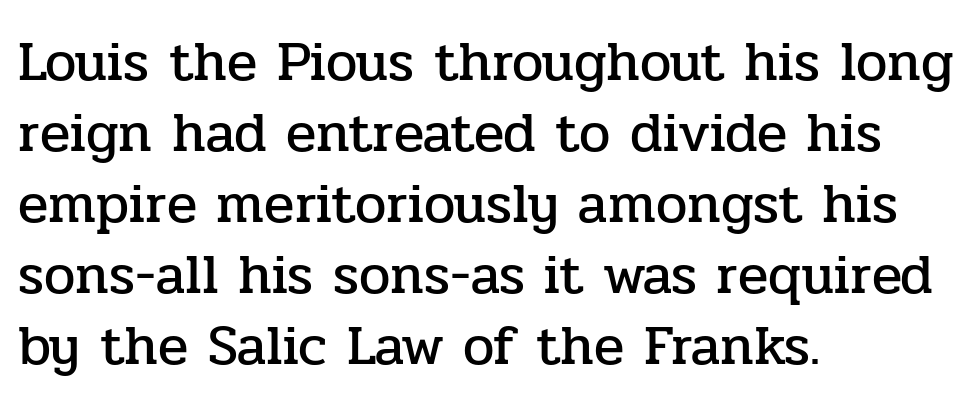
Q: Is the text italic (slanted)? A: No, it is upright.
Q: Is the typeface a serif or a sans-serif typeface? A: Serif.
Q: Is the text underlined? A: No.
Q: How is the paragraph aligned? A: Left-aligned.
Q: Is the spacing between letters normal or unusually wide? A: Normal.
Q: Is the spacing between lines tight, normal or loose? A: Normal.
Q: Width (condensed, normal, or wide)? A: Normal.
Q: Stroke contrast? A: Low.
Q: x-height? A: Medium.
Q: Monospaced? A: No.
